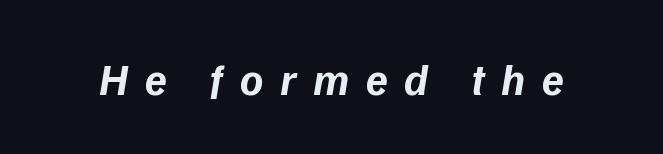
The image shows 44 px bold sans-serif type; set unusually wide letter spacing (+0.38 em), not underlined; low stroke contrast and a medium x-height.
